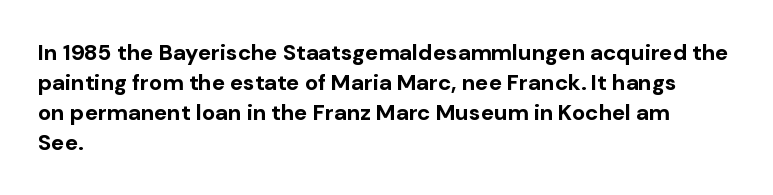
The image shows 22 px bold type, upright; set left-aligned, normal line spacing (1.36x), normal letter spacing, not underlined.
